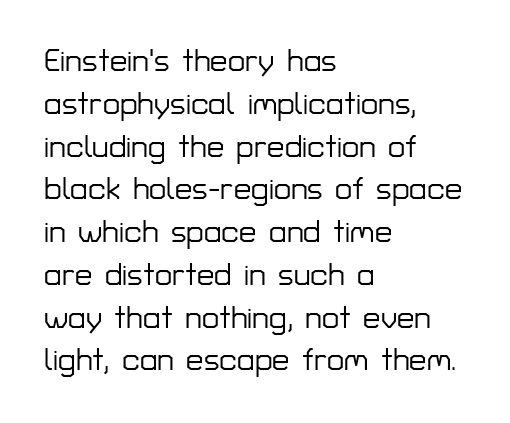
The lines sit at an ordinary, default distance from one another. Alignment: flush left. You could call the tracking neutral — neither tight nor loose. Every character sits straight up, as roman type does.
